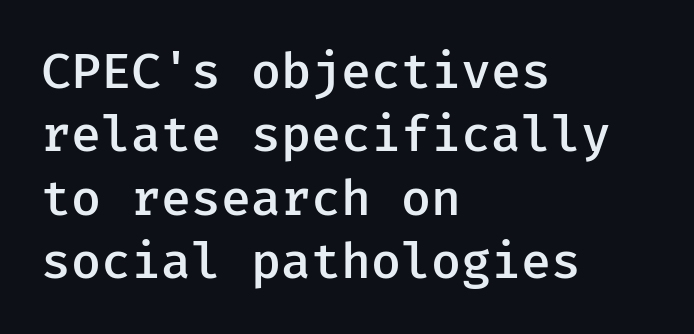
{"serif": "no", "italic": "no", "bold": "semi", "weight": "semibold", "width": "normal", "stroke_contrast": "low", "x_height": "medium", "underline": "no", "align": "left", "line_spacing": "normal", "line_spacing_ratio": 1.27, "letter_spacing": "normal", "letter_spacing_em": 0.0, "glyph_px": 50}
